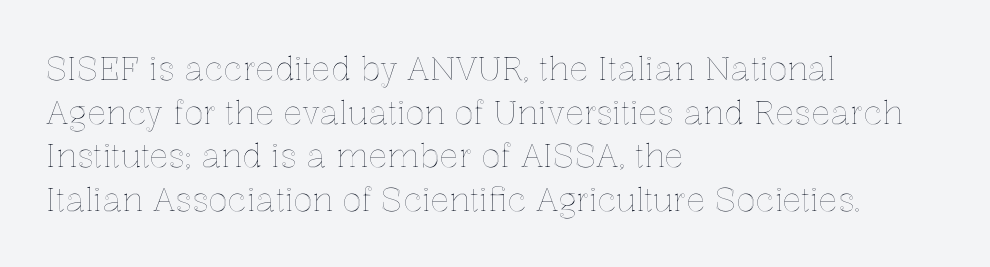
Q: Is the text italic (slanted)? A: No, it is upright.
Q: Is the text underlined? A: No.
Q: How is the paragraph aligned? A: Left-aligned.
Q: Is the spacing between letters normal or unusually wide? A: Normal.
Q: Is the spacing between lines tight, normal or loose? A: Normal.
Q: Width (condensed, normal, or wide)? A: Normal.
Q: x-height? A: Medium.
Q: Monospaced? A: No.
